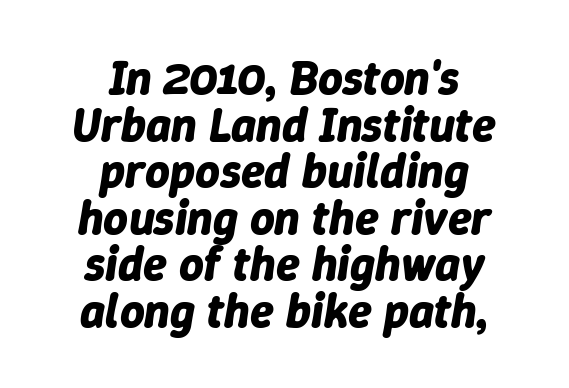
Note the varied advance widths — an 'i' is clearly narrower than an 'm'. Underlining? Definitely not there. Nothing unusual about the tracking: characters are spaced as the font intends. Alignment: centered. Very little white space separates one row of letters from the next. Posture: slanted.
